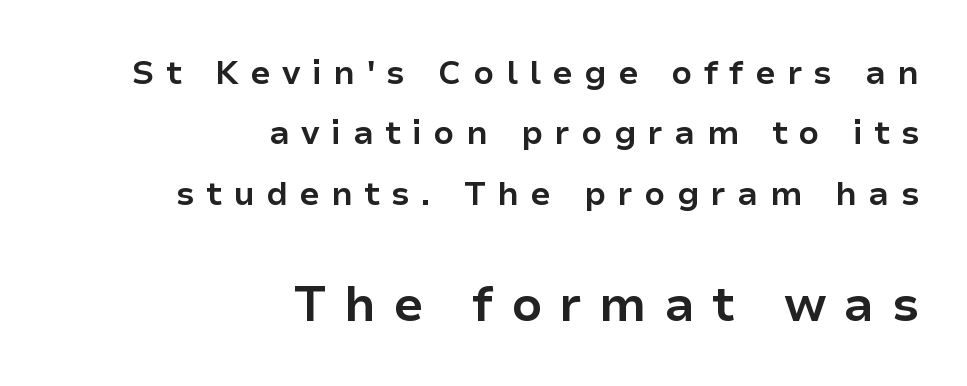
Horizontally, the lines are justified to the trailing edge only. Character size in the trailing block exceeds that of the leading block. The zone under the glyphs is completely vacant. Each word looks stretched out because of the extra space between its letters. Weight check: bold — yes, fully.
